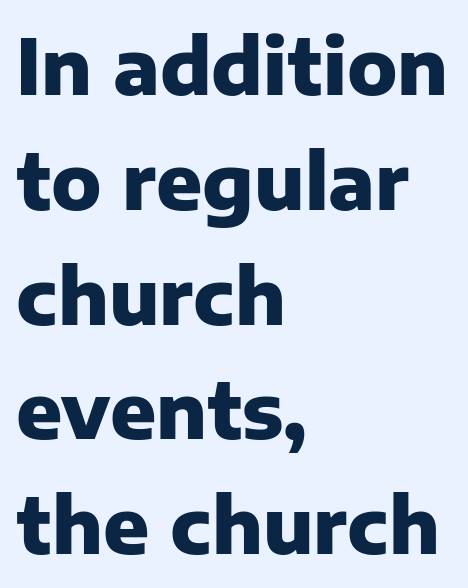
The image shows 76 px heavy sans-serif type, upright; set left-aligned, normal line spacing (1.51x), normal letter spacing, not underlined; low stroke contrast and a medium x-height.
